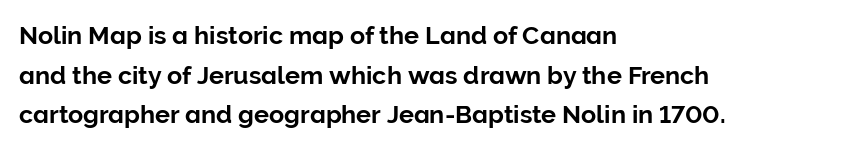
Q: Is the text italic (slanted)? A: No, it is upright.
Q: Is the text underlined? A: No.
Q: How is the paragraph aligned? A: Left-aligned.
Q: Is the spacing between letters normal or unusually wide? A: Normal.
Q: Is the spacing between lines tight, normal or loose? A: Normal.
